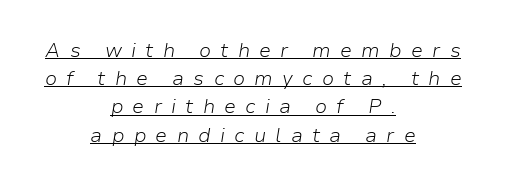
Caption: multi-line text, centered on the measure. Rendered with sloped, italic letterforms. Each line of the rendering has a horizontal stroke beneath the glyphs. The lines sit at an ordinary, default distance from one another. Loose tracking; the words dissolve into strings of separated letters.
